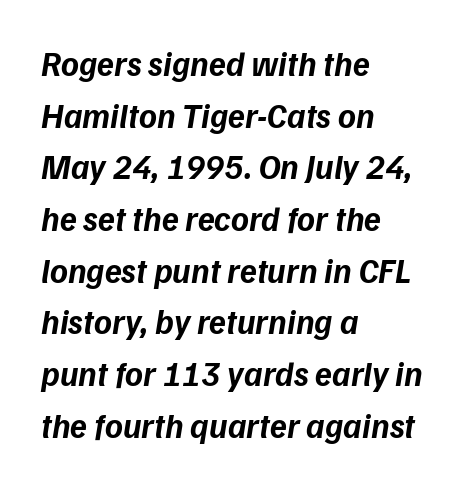
{"serif": "no", "bold": "yes", "weight": "bold", "width": "normal", "stroke_contrast": "low", "x_height": "medium", "monospaced": "no", "underline": "no", "align": "left", "line_spacing": "normal", "line_spacing_ratio": 1.52, "letter_spacing": "normal", "letter_spacing_em": 0.0, "glyph_px": 34}
